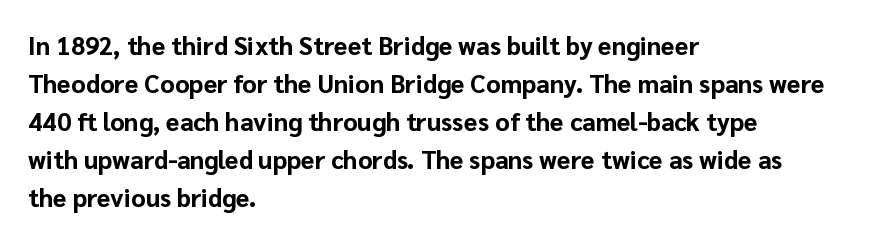
{"italic": "no", "bold": "yes", "underline": "no", "align": "left", "line_spacing": "normal", "line_spacing_ratio": 1.52, "letter_spacing": "normal", "letter_spacing_em": 0.0, "glyph_px": 25}
